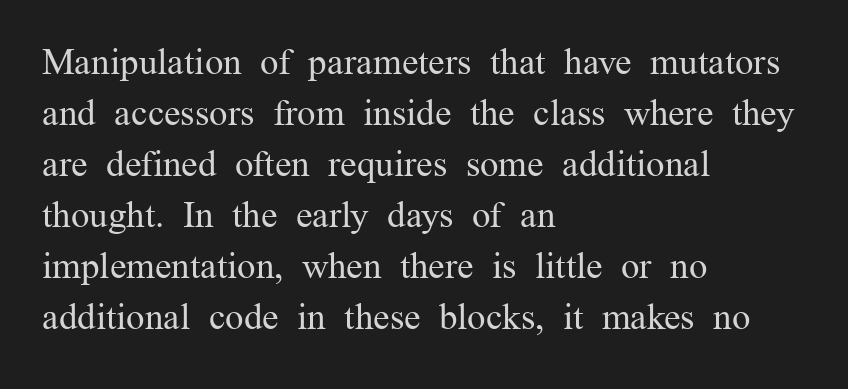
{"serif": "yes", "italic": "no", "bold": "no", "weight": "regular", "width": "normal", "stroke_contrast": "medium", "x_height": "medium", "monospaced": "no", "underline": "no", "align": "left", "line_spacing": "normal", "line_spacing_ratio": 1.38, "letter_spacing": "normal", "letter_spacing_em": 0.0, "glyph_px": 37}
